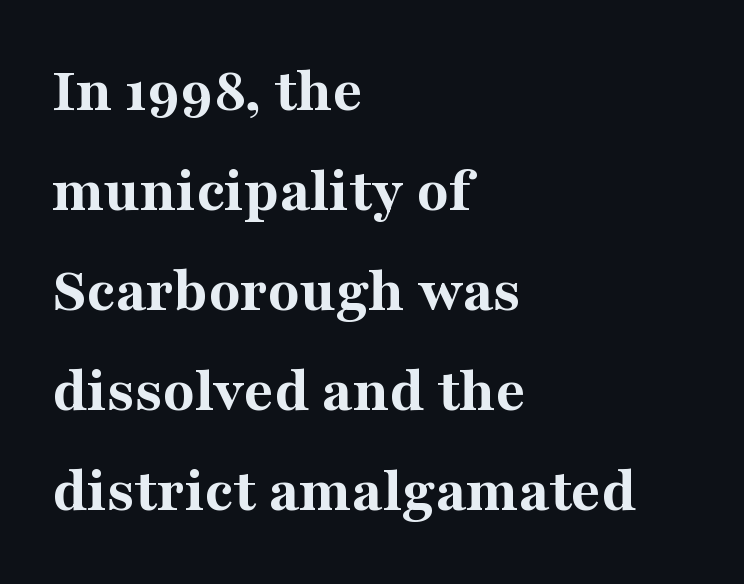
Q: Is the text bold? A: Yes.
Q: Is the text italic (slanted)? A: No, it is upright.
Q: Is the typeface a serif or a sans-serif typeface? A: Serif.
Q: Is the text underlined? A: No.
Q: How is the paragraph aligned? A: Left-aligned.
Q: Is the spacing between letters normal or unusually wide? A: Normal.
Q: Is the spacing between lines tight, normal or loose? A: Normal.
Q: Width (condensed, normal, or wide)? A: Normal.
Q: Stroke contrast? A: Medium.
Q: x-height? A: Medium.
Q: Monospaced? A: No.
